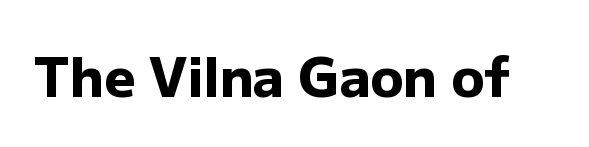
Q: Is the text bold? A: Yes.
Q: Is the text italic (slanted)? A: No, it is upright.
Q: Is the typeface a serif or a sans-serif typeface? A: Sans-serif.
Q: Is the text underlined? A: No.
Q: Is the spacing between letters normal or unusually wide? A: Normal.
Q: Width (condensed, normal, or wide)? A: Normal.
Q: Stroke contrast? A: Low.
Q: x-height? A: Medium.
Q: Monospaced? A: No.
